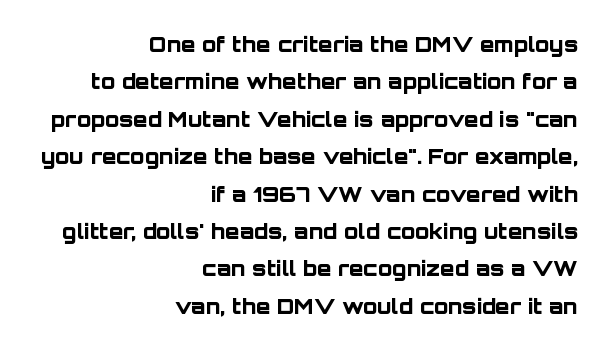
Tracking here is standard; glyphs follow each other at the usual distance. The lettering stays uniformly vertical, giving the passage a roman look. Descenders hang freely into open space. Its strokes are broad and dark, the hallmark of bold type.
